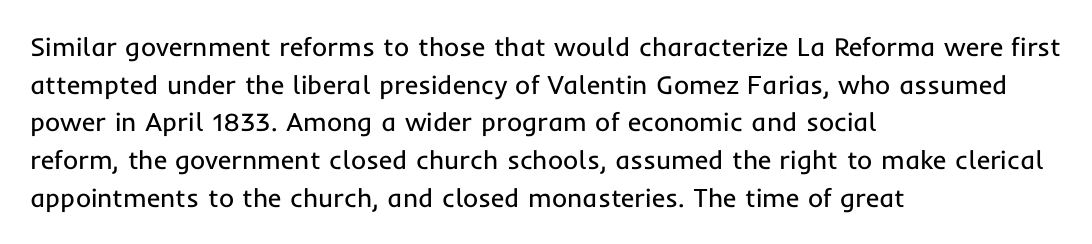
Q: Is the text bold? A: No.
Q: Is the text italic (slanted)? A: No, it is upright.
Q: Is the text underlined? A: No.
Q: How is the paragraph aligned? A: Left-aligned.
Q: Is the spacing between letters normal or unusually wide? A: Normal.
Q: Is the spacing between lines tight, normal or loose? A: Normal.
